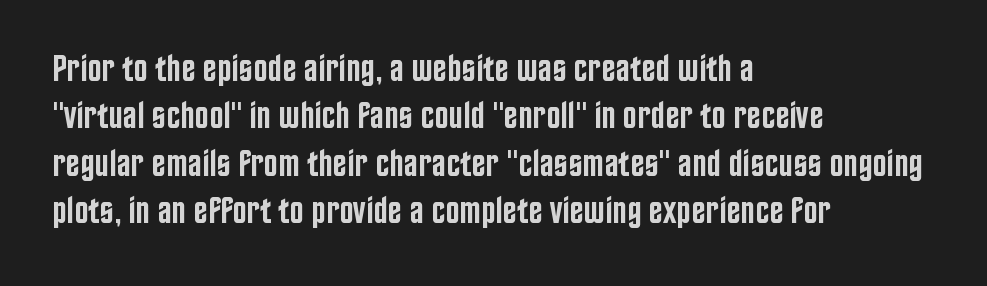
The image shows 38 px semibold, condensed sans-serif type, upright; set left-aligned, normal line spacing (1.25x), normal letter spacing, not underlined; low stroke contrast and a large x-height.
